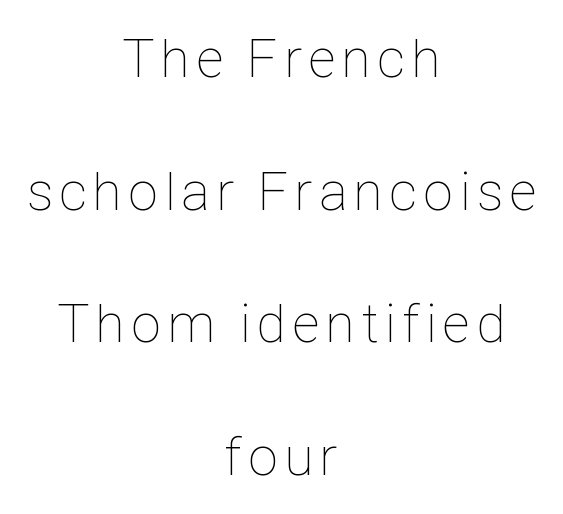
{"italic": "no", "bold": "no", "weight": "thin", "width": "condensed", "stroke_contrast": "low", "x_height": "medium", "monospaced": "no", "underline": "no", "align": "center", "line_spacing": "loose", "line_spacing_ratio": 2.41, "glyph_px": 55}
